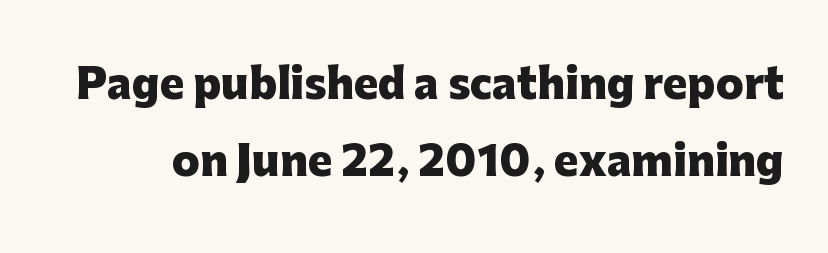
Q: Is the text bold? A: Yes.
Q: Is the text italic (slanted)? A: No, it is upright.
Q: Is the typeface a serif or a sans-serif typeface? A: Sans-serif.
Q: Is the text underlined? A: No.
Q: Is the spacing between letters normal or unusually wide? A: Normal.
Q: Width (condensed, normal, or wide)? A: Normal.
Q: Stroke contrast? A: Low.
Q: x-height? A: Medium.
Q: Monospaced? A: No.
